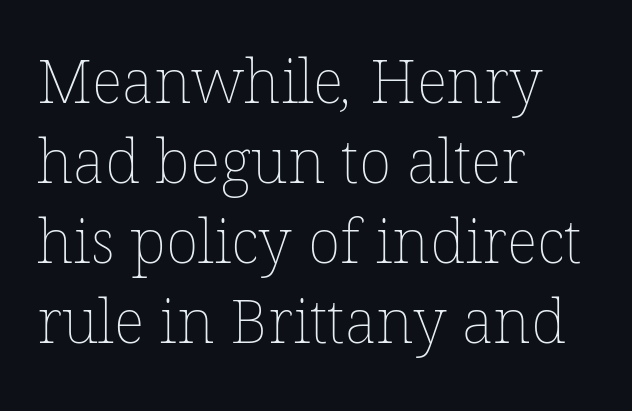
Left-aligned paragraph, ragged on the right. Is the type heavy? It reads as light-to-regular instead. This sample keeps an unexceptional amount of space between lines. Compared with typical body copy, the letter spacing here is the same. The zone under the glyphs is completely vacant. Character widths vary here, with narrow letters taking less room than wide ones.
